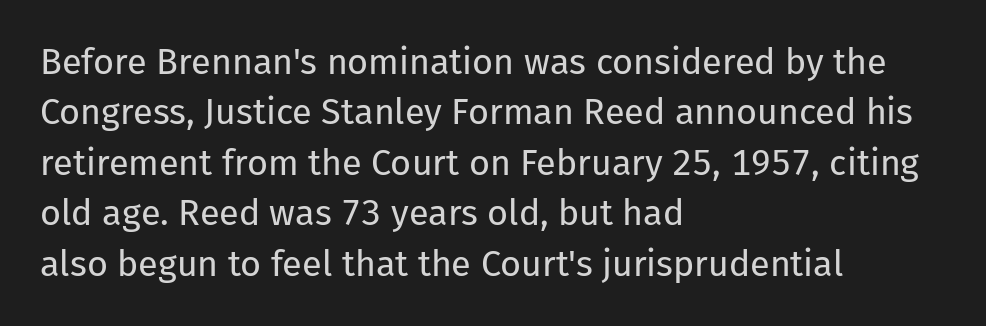
Q: Is the text bold? A: No.
Q: Is the text italic (slanted)? A: No, it is upright.
Q: Is the typeface a serif or a sans-serif typeface? A: Sans-serif.
Q: Is the text underlined? A: No.
Q: How is the paragraph aligned? A: Left-aligned.
Q: Is the spacing between letters normal or unusually wide? A: Normal.
Q: Is the spacing between lines tight, normal or loose? A: Normal.
Q: Width (condensed, normal, or wide)? A: Normal.
Q: Stroke contrast? A: Low.
Q: x-height? A: Medium.
Q: Monospaced? A: No.
